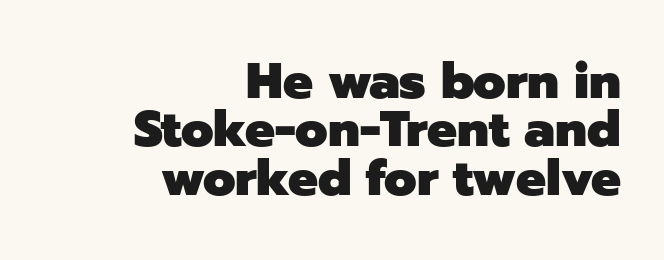
Q: Is the text bold? A: Yes.
Q: Is the text italic (slanted)? A: No, it is upright.
Q: Is the typeface a serif or a sans-serif typeface? A: Sans-serif.
Q: Is the text underlined? A: No.
Q: How is the paragraph aligned? A: Right-aligned.
Q: Is the spacing between letters normal or unusually wide? A: Normal.
Q: Is the spacing between lines tight, normal or loose? A: Tight.
Q: Width (condensed, normal, or wide)? A: Normal.
Q: Stroke contrast? A: Low.
Q: x-height? A: Medium.
Q: Monospaced? A: No.
